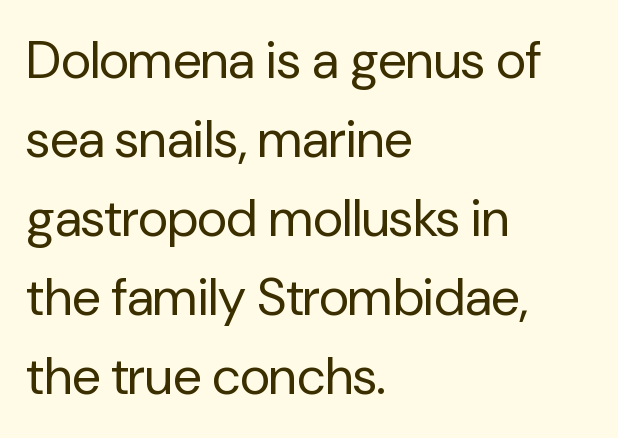
The image shows 52 px regular-weight sans-serif type, upright; set left-aligned, normal line spacing (1.52x), normal letter spacing, not underlined; low stroke contrast and a medium x-height.
